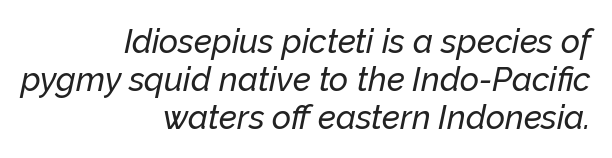
Q: Is the text italic (slanted)? A: Yes, it leans right by about 12 degrees.
Q: Is the text underlined? A: No.
Q: How is the paragraph aligned? A: Right-aligned.
Q: Is the spacing between letters normal or unusually wide? A: Normal.
Q: Is the spacing between lines tight, normal or loose? A: Tight.
Q: Width (condensed, normal, or wide)? A: Normal.
Q: Stroke contrast? A: Low.
Q: x-height? A: Medium.
Q: Monospaced? A: No.
